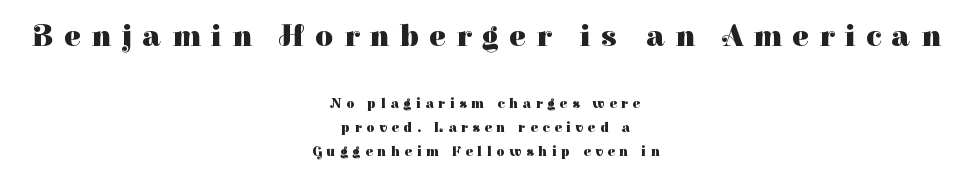
Which margin do the lines hug? Neither — every line sits in the middle. Tracking value appears strongly positive — letters spread wide. Serif or sans? Serif — the stroke terminals have little feet. The line-height multiplier appears to be the usual default. These lines are rendered in a variable-pitch font.
